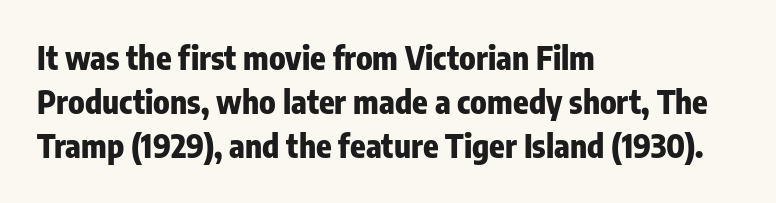
{"serif": "no", "italic": "no", "bold": "yes", "weight": "heavy", "width": "condensed", "stroke_contrast": "low", "x_height": "medium", "monospaced": "no", "underline": "no", "align": "left", "line_spacing": "normal", "line_spacing_ratio": 1.37, "letter_spacing": "normal", "letter_spacing_em": 0.0, "glyph_px": 32}
